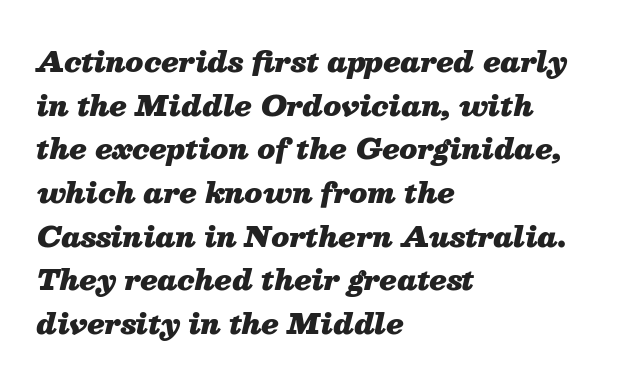
Weight: bold. The words here are not underlined. Compared with a centered layout, this one pins lines to the left instead. The block of text has a typical density, with ordinary space between rows. The face used here has a pronounced slope to its letters. Here the designer chose a conventional face with non-uniform glyph widths.
